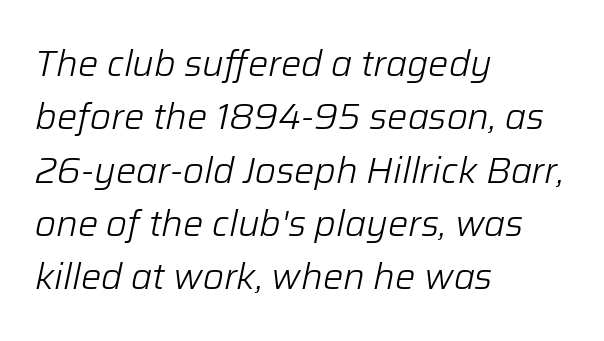
{"italic": "yes", "lean": "right", "slant_degrees": 12, "bold": "no", "weight": "light", "width": "normal", "stroke_contrast": "low", "x_height": "medium", "monospaced": "no", "underline": "no", "align": "left", "line_spacing": "normal", "line_spacing_ratio": 1.48, "letter_spacing": "normal", "letter_spacing_em": 0.0, "glyph_px": 36}
